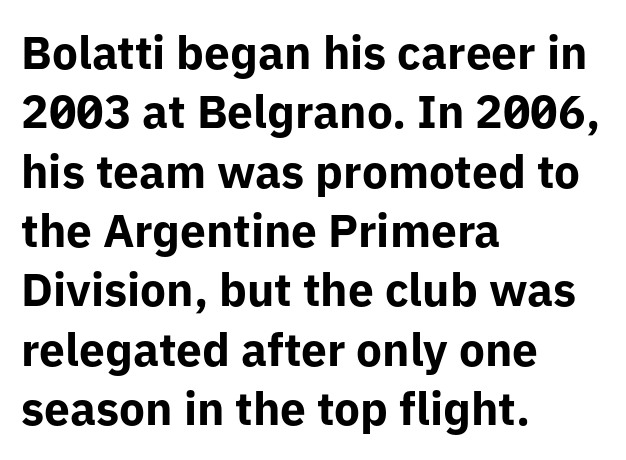
The image shows 46 px bold sans-serif type, upright; set left-aligned, normal line spacing (1.29x), normal letter spacing, not underlined; low stroke contrast and a medium x-height.
